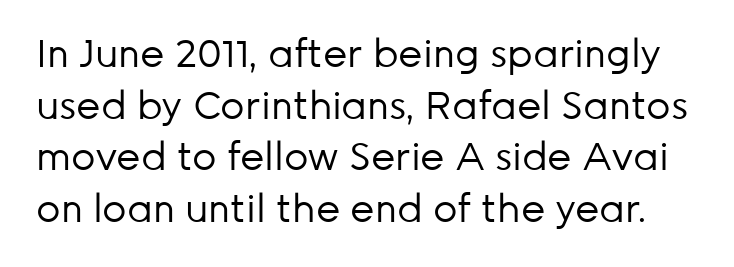
The image shows 38 px regular-weight sans-serif type, upright; set normal line spacing (1.36x), normal letter spacing, not underlined; low stroke contrast and a medium x-height.
